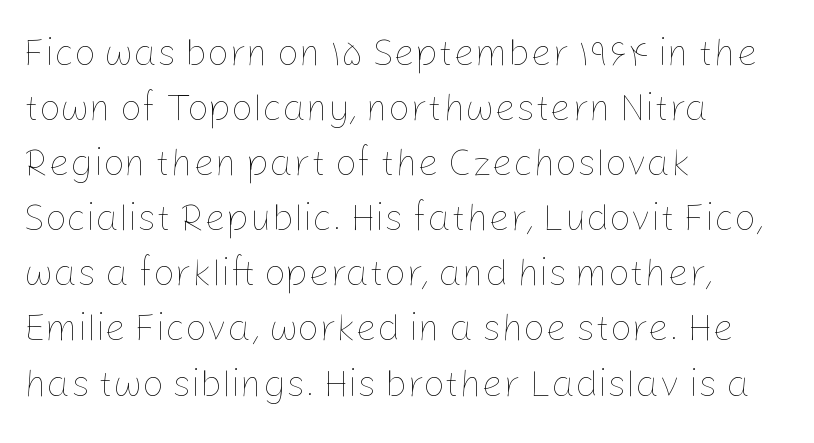
The passage shown is typed in a proportional face where columns would drift. Underlining? Definitely not there. Short and long lines alike share a common starting point at left. The type is set solid horizontally, with unmodified tracking.
